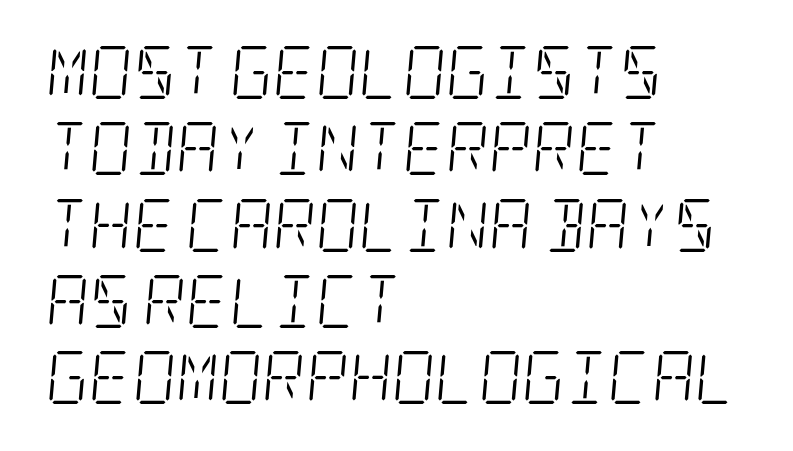
{"serif": "yes", "italic": "yes", "lean": "right", "slant_degrees": 5, "bold": "no", "weight": "light", "width": "condensed", "stroke_contrast": "low", "x_height": "large", "underline": "no", "align": "left", "line_spacing": "normal", "line_spacing_ratio": 1.44, "letter_spacing": "normal", "letter_spacing_em": 0.0, "glyph_px": 53}
